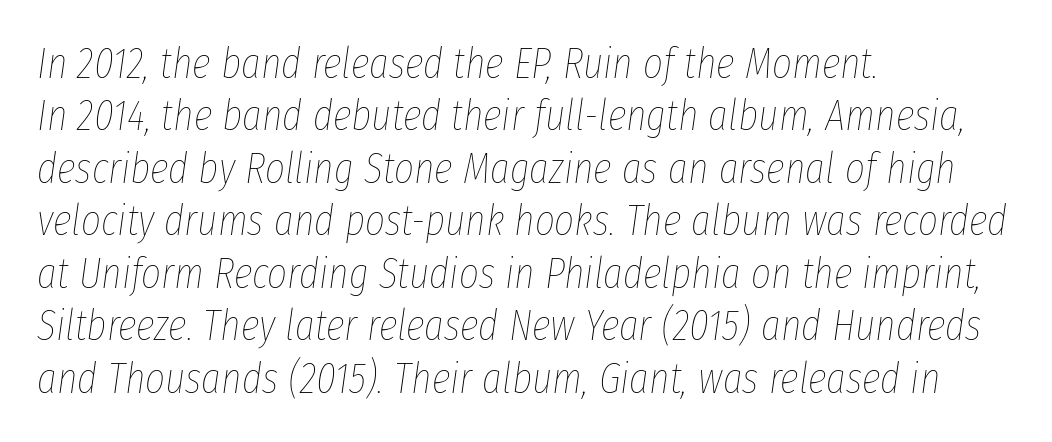
The image shows 43 px thin, condensed type, italic (leaning right); set left-aligned, line spacing 1.22x, normal letter spacing, not underlined; low stroke contrast and a medium x-height.
